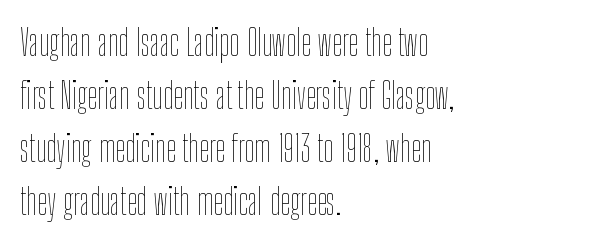
Words appear dense and cohesive because spacing is normal. The passage shown is not underscored anywhere. The lines are quadded left. Weight class: somewhere from thin through regular. Vertical strokes here are truly vertical. These lines are rendered in a variable-pitch font.
